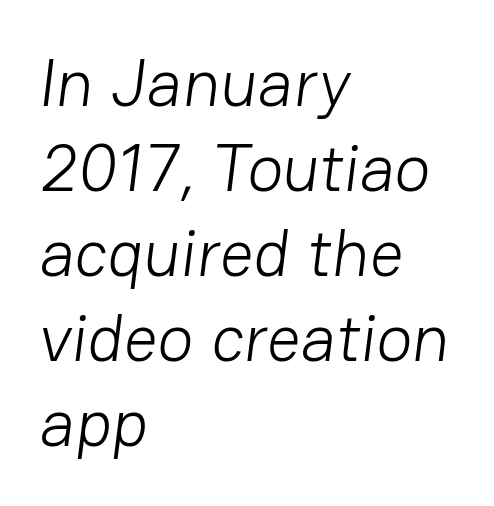
Q: Is the text bold? A: No.
Q: Is the typeface a serif or a sans-serif typeface? A: Sans-serif.
Q: Is the text underlined? A: No.
Q: How is the paragraph aligned? A: Left-aligned.
Q: Is the spacing between letters normal or unusually wide? A: Normal.
Q: Is the spacing between lines tight, normal or loose? A: Normal.
Q: Width (condensed, normal, or wide)? A: Normal.
Q: Stroke contrast? A: Low.
Q: x-height? A: Medium.
Q: Monospaced? A: No.
